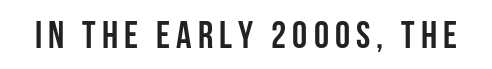
Q: Is the text bold? A: Yes.
Q: Is the text italic (slanted)? A: No, it is upright.
Q: Is the typeface a serif or a sans-serif typeface? A: Sans-serif.
Q: Is the text underlined? A: No.
Q: Width (condensed, normal, or wide)? A: Condensed.
Q: Stroke contrast? A: Low.
Q: x-height? A: Large.
Q: Monospaced? A: No.
